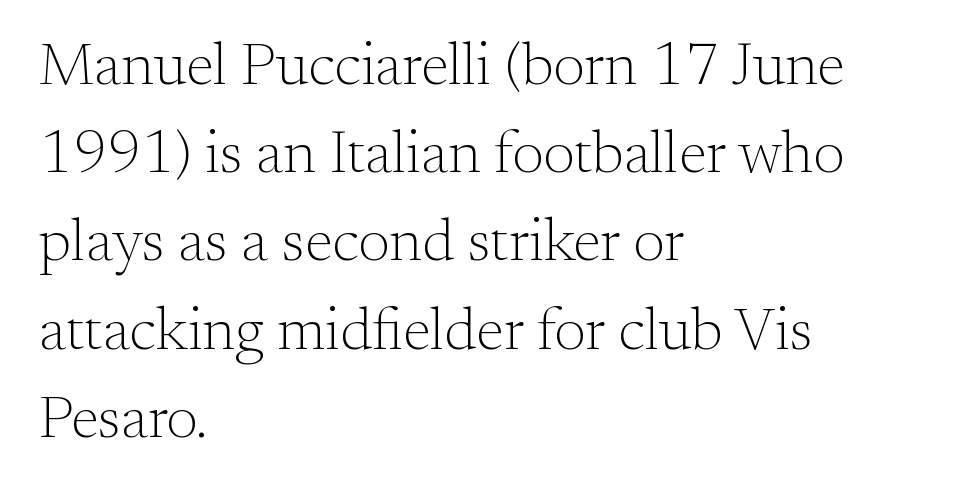
One glance says typical: line gaps are just what's usual. Italic: no, the glyphs are upright roman. A typesetter would label this face a serif. These lines are set flush left with a ragged right edge.
